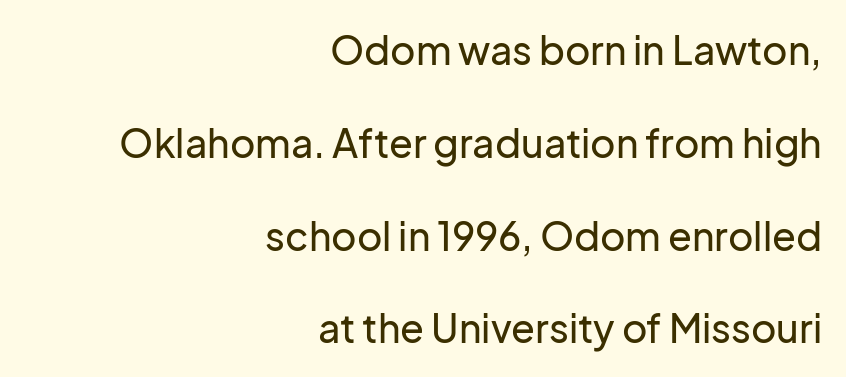
Q: Is the text italic (slanted)? A: No, it is upright.
Q: Is the typeface a serif or a sans-serif typeface? A: Sans-serif.
Q: Is the text underlined? A: No.
Q: How is the paragraph aligned? A: Right-aligned.
Q: Is the spacing between letters normal or unusually wide? A: Normal.
Q: Is the spacing between lines tight, normal or loose? A: Loose.
Q: Width (condensed, normal, or wide)? A: Normal.
Q: Stroke contrast? A: Low.
Q: x-height? A: Medium.
Q: Monospaced? A: No.
